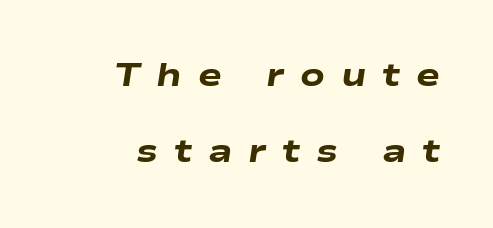
{"italic": "yes", "lean": "right", "slant_degrees": 9, "bold": "yes", "weight": "heavy", "width": "wide", "stroke_contrast": "low", "x_height": "medium", "monospaced": "no", "underline": "no", "align": "right", "line_spacing": "loose", "line_spacing_ratio": 2.38, "letter_spacing": "wide", "letter_spacing_em": 0.5, "glyph_px": 32}
